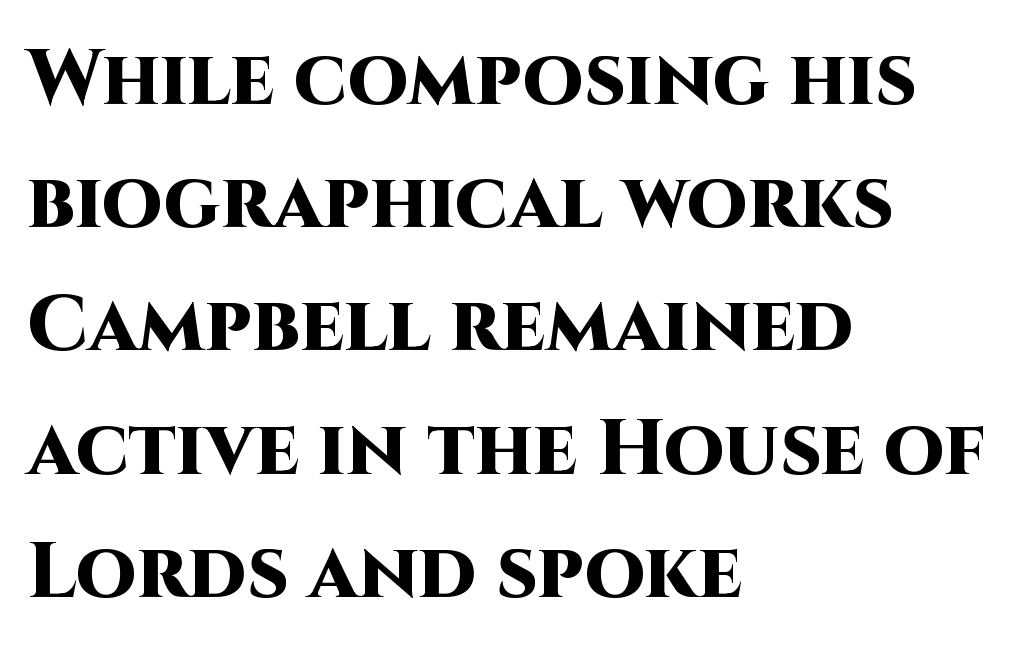
Q: Is the text bold? A: Yes.
Q: Is the text italic (slanted)? A: No, it is upright.
Q: Is the typeface a serif or a sans-serif typeface? A: Sans-serif.
Q: Is the text underlined? A: No.
Q: How is the paragraph aligned? A: Left-aligned.
Q: Is the spacing between letters normal or unusually wide? A: Normal.
Q: Is the spacing between lines tight, normal or loose? A: Normal.
Q: Width (condensed, normal, or wide)? A: Normal.
Q: Stroke contrast? A: High.
Q: x-height? A: Large.
Q: Monospaced? A: No.
